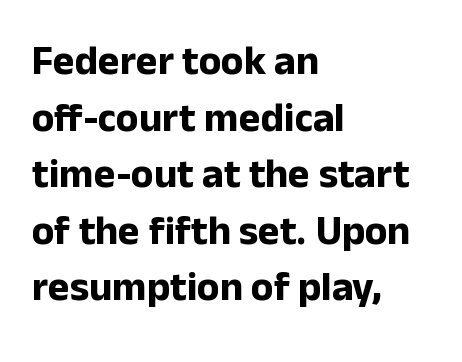
Q: Is the text bold? A: Yes.
Q: Is the text italic (slanted)? A: No, it is upright.
Q: Is the typeface a serif or a sans-serif typeface? A: Sans-serif.
Q: Is the text underlined? A: No.
Q: How is the paragraph aligned? A: Left-aligned.
Q: Is the spacing between letters normal or unusually wide? A: Normal.
Q: Is the spacing between lines tight, normal or loose? A: Normal.
Q: Width (condensed, normal, or wide)? A: Normal.
Q: Stroke contrast? A: Low.
Q: x-height? A: Medium.
Q: Monospaced? A: No.
